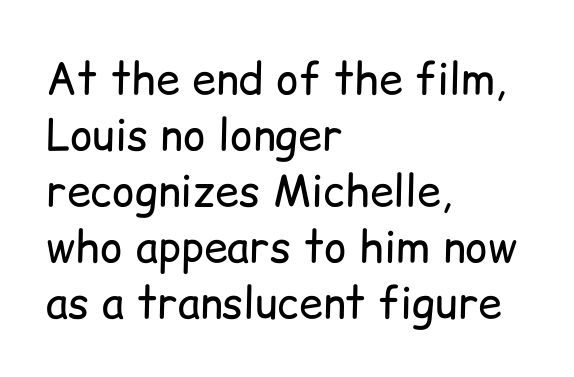
{"serif": "no", "italic": "no", "bold": "no", "weight": "regular", "width": "normal", "stroke_contrast": "low", "x_height": "medium", "monospaced": "no", "underline": "no", "align": "left", "line_spacing": "normal", "line_spacing_ratio": 1.3, "letter_spacing": "normal", "letter_spacing_em": 0.0, "glyph_px": 43}
